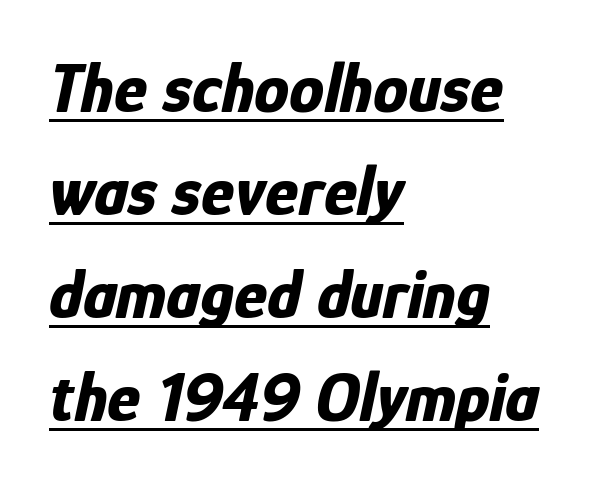
{"italic": "yes", "lean": "right", "slant_degrees": 12, "bold": "yes", "weight": "bold", "width": "condensed", "stroke_contrast": "low", "x_height": "medium", "monospaced": "no", "underline": "yes", "align": "left", "line_spacing": "normal", "line_spacing_ratio": 1.47, "letter_spacing": "normal", "letter_spacing_em": 0.0, "glyph_px": 70}
